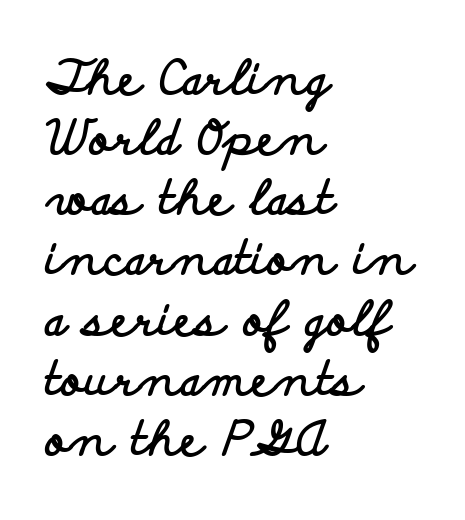
Q: Is the text bold? A: Yes.
Q: Is the text italic (slanted)? A: Yes.
Q: Is the typeface a serif or a sans-serif typeface? A: Sans-serif.
Q: Is the text underlined? A: No.
Q: How is the paragraph aligned? A: Left-aligned.
Q: Is the spacing between letters normal or unusually wide? A: Normal.
Q: Is the spacing between lines tight, normal or loose? A: Normal.
Q: Width (condensed, normal, or wide)? A: Wide.
Q: Stroke contrast? A: Low.
Q: x-height? A: Small.
Q: Monospaced? A: No.
